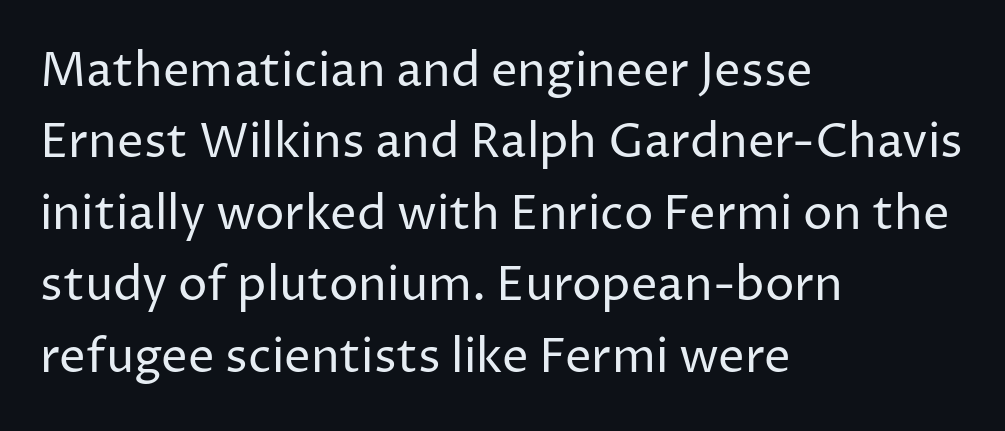
Spacing verdict: proportional, widths tailored to each character. Notice how the passage keeps a crisp vertical edge on the left only. Honestly, the row spacing looks completely unremarkable. Lines of text with bare space underneath. Nothing unusual about the tracking: characters are spaced as the font intends.
